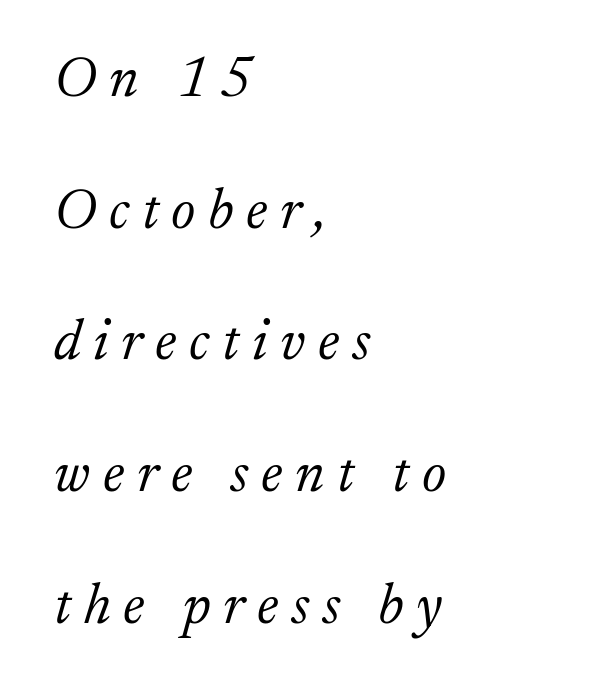
Q: Is the text bold? A: No.
Q: Is the text italic (slanted)? A: Yes, it leans right by about 17 degrees.
Q: Is the typeface a serif or a sans-serif typeface? A: Serif.
Q: Is the text underlined? A: No.
Q: How is the paragraph aligned? A: Left-aligned.
Q: Is the spacing between letters normal or unusually wide? A: Unusually wide.
Q: Is the spacing between lines tight, normal or loose? A: Loose.
Q: Width (condensed, normal, or wide)? A: Normal.
Q: Stroke contrast? A: Low.
Q: x-height? A: Medium.
Q: Monospaced? A: No.
